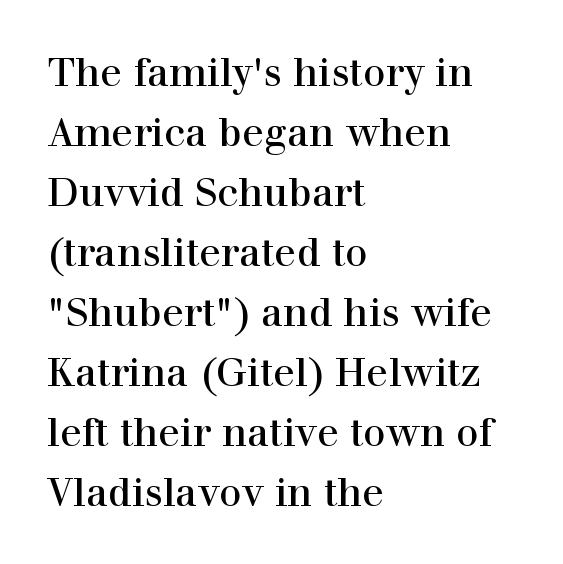
Q: Is the text italic (slanted)? A: No, it is upright.
Q: Is the typeface a serif or a sans-serif typeface? A: Serif.
Q: Is the text underlined? A: No.
Q: How is the paragraph aligned? A: Left-aligned.
Q: Is the spacing between letters normal or unusually wide? A: Normal.
Q: Is the spacing between lines tight, normal or loose? A: Normal.
Q: Width (condensed, normal, or wide)? A: Normal.
Q: x-height? A: Medium.
Q: Monospaced? A: No.
